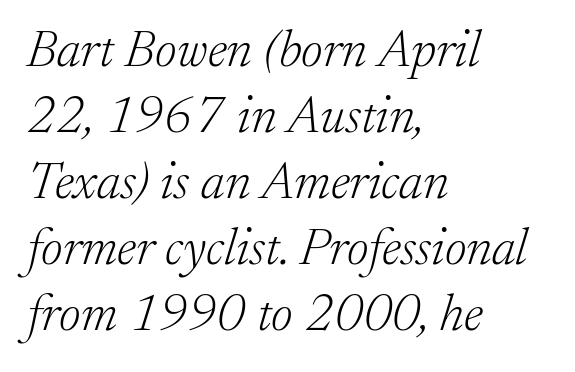
{"serif": "yes", "italic": "yes", "lean": "right", "slant_degrees": 17, "bold": "no", "weight": "light", "width": "normal", "stroke_contrast": "low", "x_height": "medium", "monospaced": "no", "underline": "no", "align": "left", "line_spacing": "normal", "line_spacing_ratio": 1.27, "letter_spacing": "normal", "letter_spacing_em": 0.0, "glyph_px": 52}
